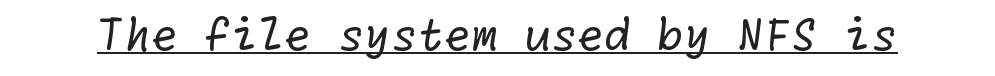
Q: Is the text bold? A: No.
Q: Is the typeface a serif or a sans-serif typeface? A: Sans-serif.
Q: Is the text underlined? A: Yes.
Q: Is the spacing between letters normal or unusually wide? A: Normal.
Q: Width (condensed, normal, or wide)? A: Normal.
Q: Stroke contrast? A: Low.
Q: x-height? A: Medium.
